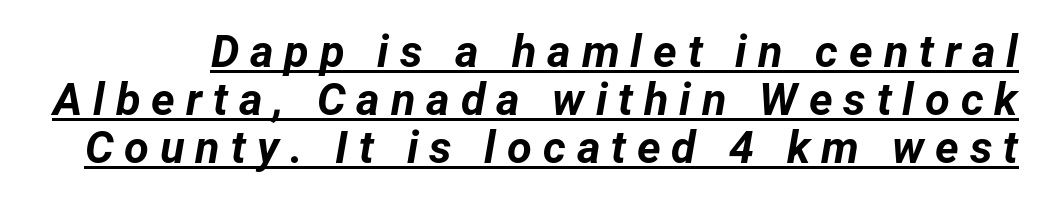
The image shows 45 px bold type, italic (leaning right); set tight line spacing (1.07x), unusually wide letter spacing (+0.24 em), underlined; low stroke contrast and a medium x-height.
